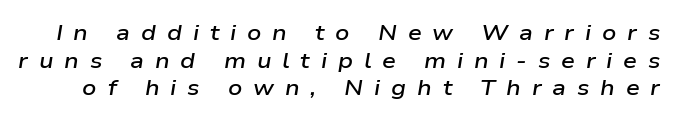
In terms of weight, the rendering is demibold, just under bold. Bare-footed words on every line. Evenly set lines give the paragraph a standard silhouette. These lines were composed using italics. Compared with typical body copy, the letter spacing here is much looser.
